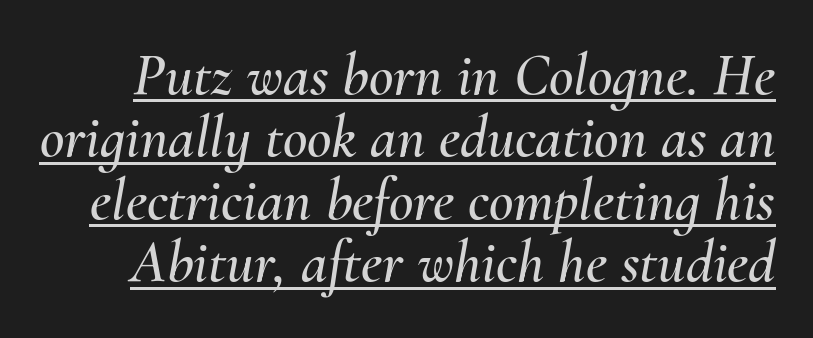
{"italic": "yes", "lean": "right", "slant_degrees": 10, "width": "normal", "stroke_contrast": "medium", "x_height": "small", "monospaced": "no", "underline": "yes", "line_spacing": "tight", "line_spacing_ratio": 1.04, "letter_spacing": "normal", "letter_spacing_em": 0.0, "glyph_px": 60}
